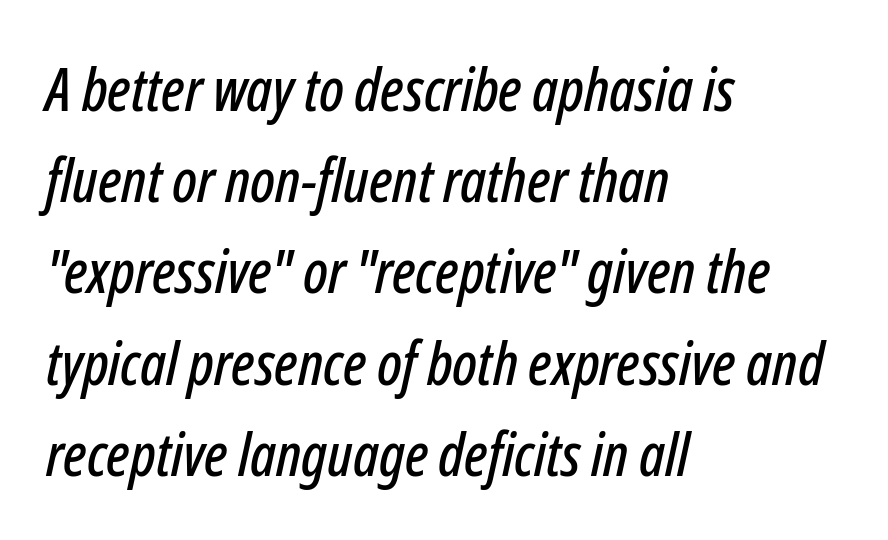
{"italic": "yes", "lean": "right", "slant_degrees": 12, "width": "condensed", "stroke_contrast": "low", "x_height": "medium", "monospaced": "no", "underline": "no", "align": "left", "line_spacing": "normal", "line_spacing_ratio": 1.52, "letter_spacing": "normal", "letter_spacing_em": 0.0, "glyph_px": 60}
